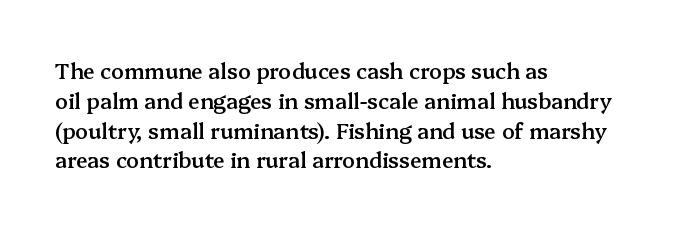
The image shows 21 px text type, upright; set left-aligned, normal line spacing (1.42x), normal letter spacing, not underlined.
